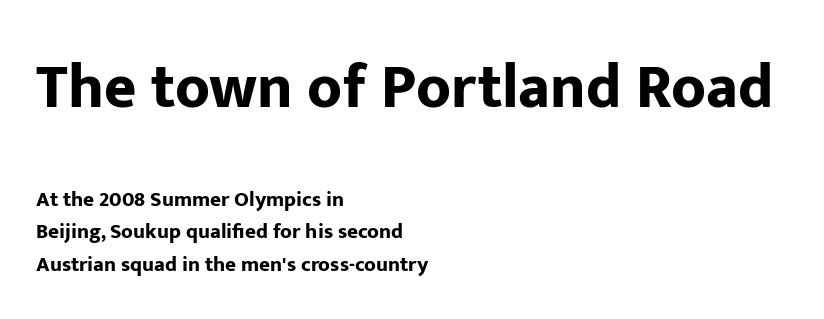
{"serif": "no", "italic": "no", "bold": "yes", "weight": "bold", "width": "normal", "stroke_contrast": "low", "x_height": "medium", "monospaced": "no", "underline": "no", "align": "left", "line_spacing": "normal", "line_spacing_ratio": 1.55, "letter_spacing": "normal", "letter_spacing_em": 0.0, "larger_block": "first", "size_ratio": 2.95, "glyph_px": 62}
